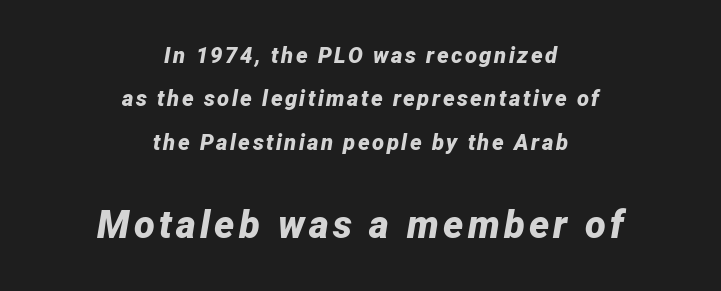
In terms of weight, the rendering is a true, heavy bold. Yep, that's italic — everything's leaning. Interline gaps are noticeably wide in this sample. Typesetter's note — lower block bumped up in size, upper block left smaller. Looks like regular typesetting: each glyph gets only the width it needs. Teacher's note: observe the equal gaps on both sides — that is centered alignment.
